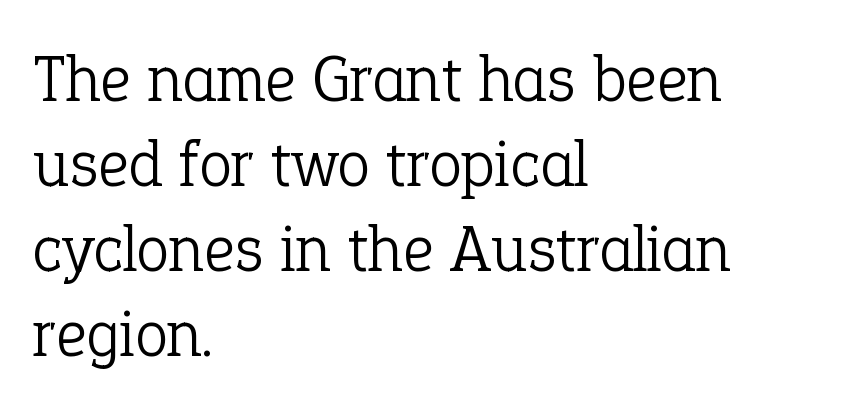
The image shows 67 px light serif type, upright; set left-aligned, normal line spacing (1.27x), normal letter spacing, not underlined; low stroke contrast and a medium x-height.
